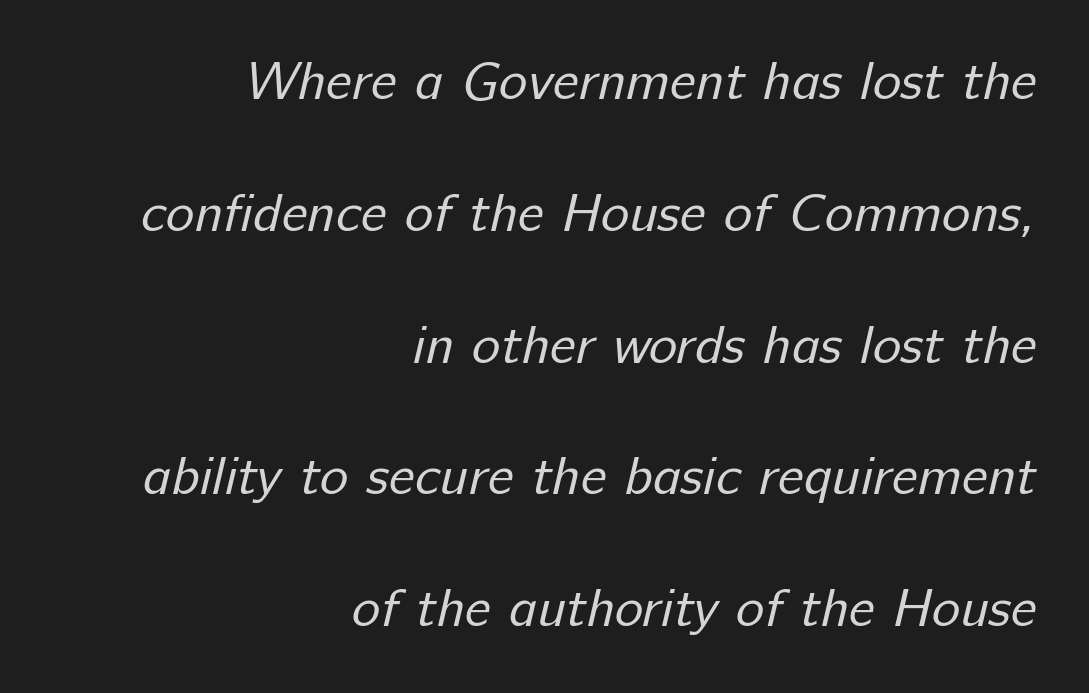
The image shows 54 px regular-weight sans-serif type; set right-aligned, loose line spacing (2.44x), normal letter spacing, not underlined; low stroke contrast and a medium x-height.
